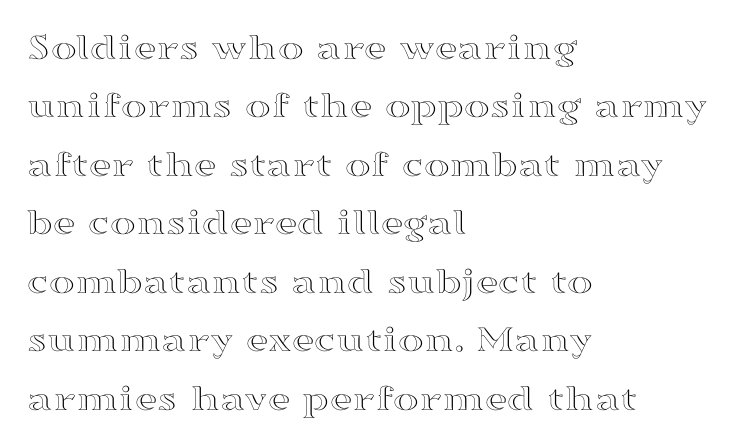
{"italic": "no", "width": "wide", "x_height": "medium", "monospaced": "no", "underline": "no", "align": "left", "line_spacing": "normal", "line_spacing_ratio": 1.5, "letter_spacing": "normal", "letter_spacing_em": 0.0, "glyph_px": 39}
